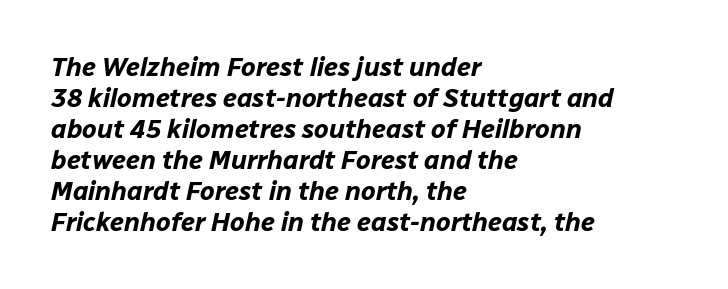
The image shows 26 px bold type, italic (leaning right); set left-aligned, line spacing 1.19x, normal letter spacing, not underlined.
